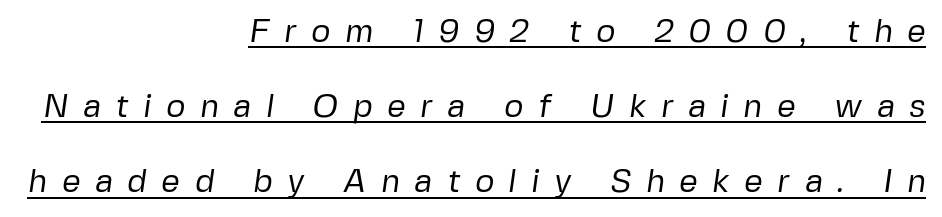
Q: Is the text bold? A: No.
Q: Is the typeface a serif or a sans-serif typeface? A: Sans-serif.
Q: Is the text underlined? A: Yes.
Q: How is the paragraph aligned? A: Right-aligned.
Q: Is the spacing between letters normal or unusually wide? A: Unusually wide.
Q: Is the spacing between lines tight, normal or loose? A: Loose.
Q: Width (condensed, normal, or wide)? A: Normal.
Q: Stroke contrast? A: Low.
Q: x-height? A: Medium.
Q: Monospaced? A: No.
